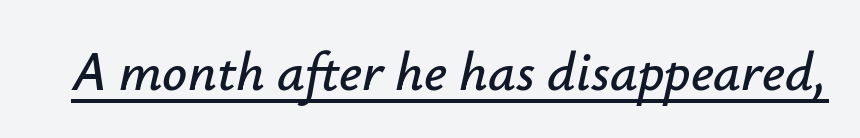
{"italic": "yes", "lean": "right", "slant_degrees": 12, "width": "normal", "stroke_contrast": "low", "x_height": "small", "monospaced": "no", "underline": "yes", "letter_spacing": "normal", "letter_spacing_em": 0.0, "glyph_px": 55}
